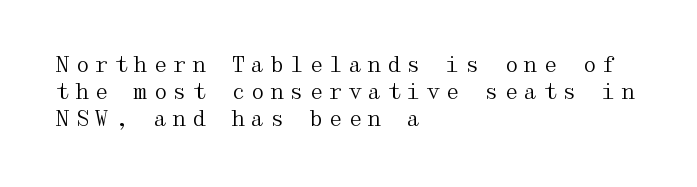
Left-aligned paragraph, ragged on the right. The letters stand upright; this is a roman face. The designer left line spacing at the default. The horizontal fit of the characters is loose and conspicuously gappy. Check under the words: just untouched page.
